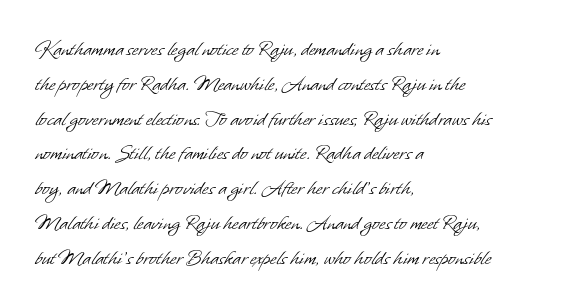
The strokes carry an ordinary text weight at most. Between one letter and the next there's only the usual sliver of space. Bare-footed words on every line. Every row of glyphs begins at an identical x-position on the left. Notice how descenders clear the ascenders below comfortably — that's standard leading.
